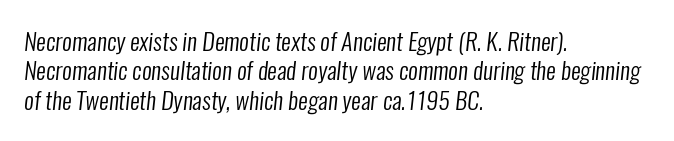
Q: Is the text bold? A: No.
Q: Is the text underlined? A: No.
Q: How is the paragraph aligned? A: Left-aligned.
Q: Is the spacing between letters normal or unusually wide? A: Normal.
